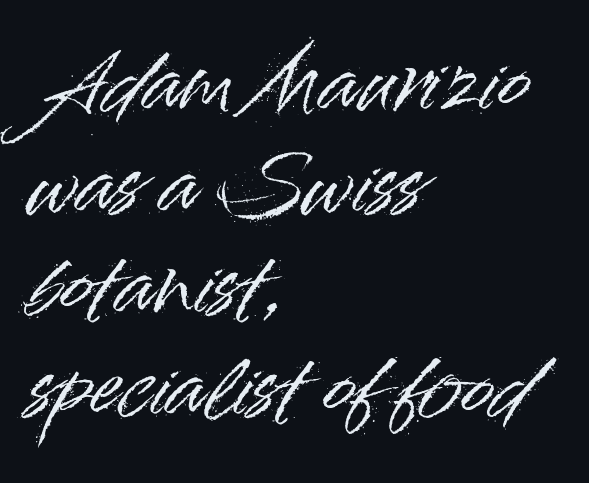
Q: Is the text italic (slanted)? A: Yes.
Q: Is the typeface a serif or a sans-serif typeface? A: Sans-serif.
Q: Is the text underlined? A: No.
Q: How is the paragraph aligned? A: Left-aligned.
Q: Is the spacing between letters normal or unusually wide? A: Normal.
Q: Is the spacing between lines tight, normal or loose? A: Normal.
Q: Width (condensed, normal, or wide)? A: Normal.
Q: Stroke contrast? A: High.
Q: x-height? A: Small.
Q: Monospaced? A: No.
